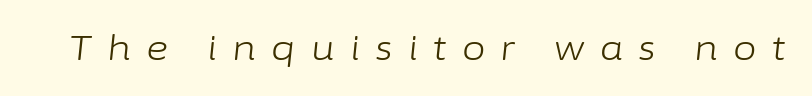
Q: Is the text bold? A: No.
Q: Is the text italic (slanted)? A: Yes, it leans right by about 6 degrees.
Q: Is the text underlined? A: No.
Q: Is the spacing between letters normal or unusually wide? A: Unusually wide.
Q: Width (condensed, normal, or wide)? A: Normal.
Q: Stroke contrast? A: Low.
Q: x-height? A: Medium.
Q: Monospaced? A: No.
